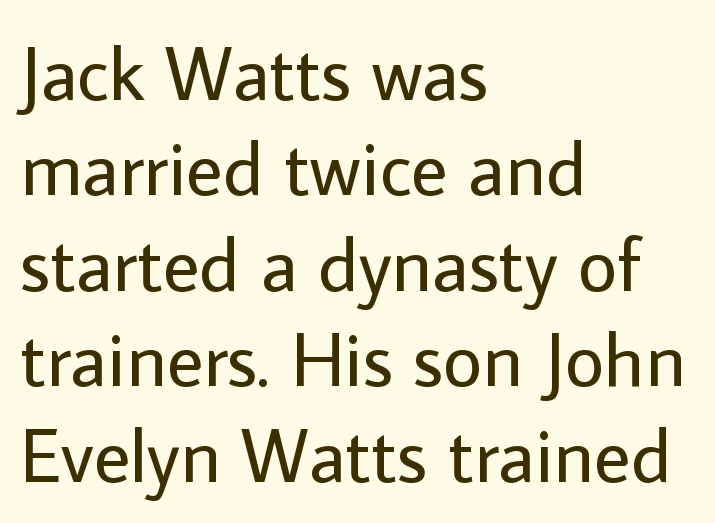
Each line starts at the same left margin while the right side varies. Nothing sits at the stroke ends, so this counts as sans-serif. Spacing between characters is what you'd get straight out of the box. The weight tops out at a normal text grade.
